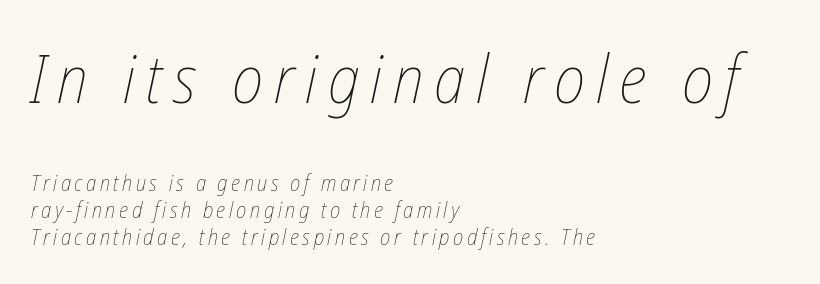
The image shows 67 px thin, condensed type, italic (leaning right); set left-aligned, line spacing 1.23x, not underlined; the first (top) block is 3.05x larger; low stroke contrast and a medium x-height.
